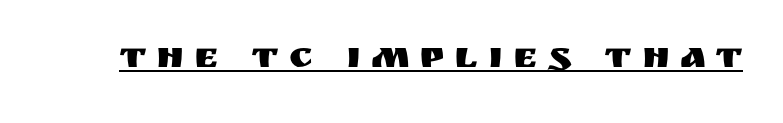
{"serif": "no", "italic": "no", "width": "normal", "stroke_contrast": "medium", "x_height": "large", "monospaced": "no", "underline": "yes", "letter_spacing": "wide", "letter_spacing_em": 0.28, "glyph_px": 37}
